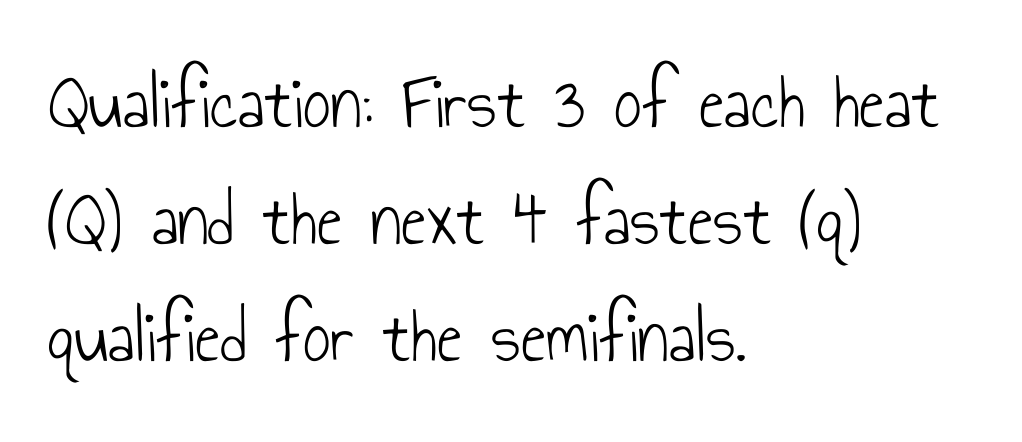
The passage shown is typed in a proportional face where columns would drift. You can tell it's not italic because the verticals are truly vertical. The weight tops out at a normal text grade. The line texture is even and compact thanks to regular tracking. Reading down the block, your eye returns to a fixed left position each line.
